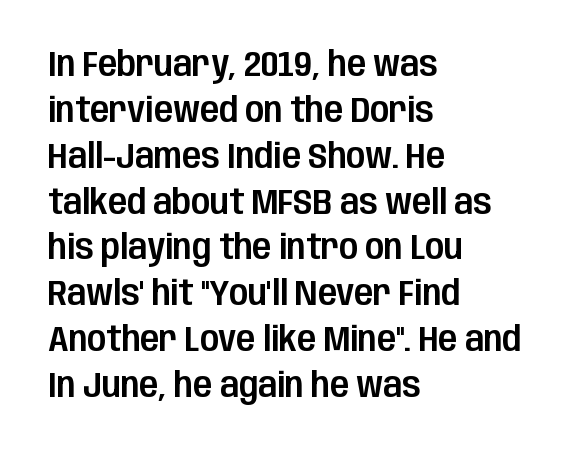
{"serif": "no", "italic": "no", "width": "condensed", "stroke_contrast": "low", "x_height": "large", "monospaced": "no", "underline": "no", "align": "left", "line_spacing": "normal", "line_spacing_ratio": 1.31, "letter_spacing": "normal", "letter_spacing_em": 0.0, "glyph_px": 35}
